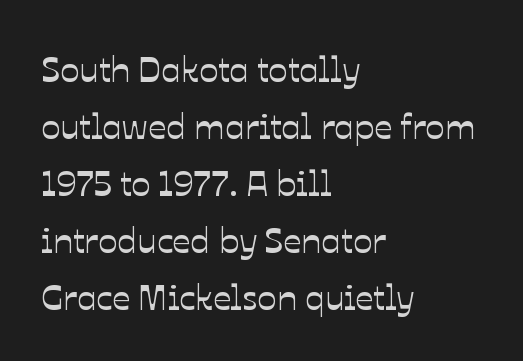
{"italic": "no", "width": "normal", "stroke_contrast": "low", "x_height": "medium", "monospaced": "no", "underline": "no", "align": "left", "line_spacing": "normal", "line_spacing_ratio": 1.58, "letter_spacing": "normal", "letter_spacing_em": 0.0, "glyph_px": 36}
